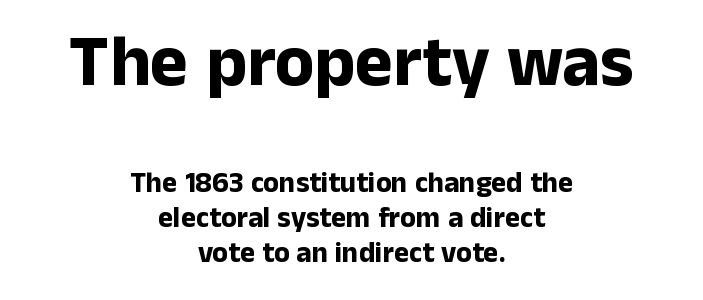
The image shows 72 px bold sans-serif type, upright; set centered, line spacing 1.21x, normal letter spacing, not underlined; the first (top) block is 2.48x larger; low stroke contrast and a medium x-height.
